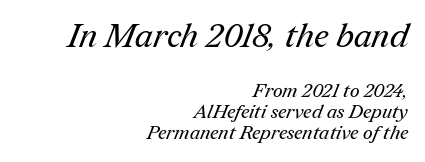
Q: Is the text bold? A: No.
Q: Is the typeface a serif or a sans-serif typeface? A: Serif.
Q: Is the text underlined? A: No.
Q: How is the paragraph aligned? A: Right-aligned.
Q: Is the spacing between letters normal or unusually wide? A: Normal.
Q: Is the spacing between lines tight, normal or loose? A: Tight.
Q: Which block of text is set in a larger size, the first (top) or the second (bottom)? A: The first (top) one.
Q: Width (condensed, normal, or wide)? A: Normal.
Q: Stroke contrast? A: Medium.
Q: x-height? A: Medium.
Q: Monospaced? A: No.
